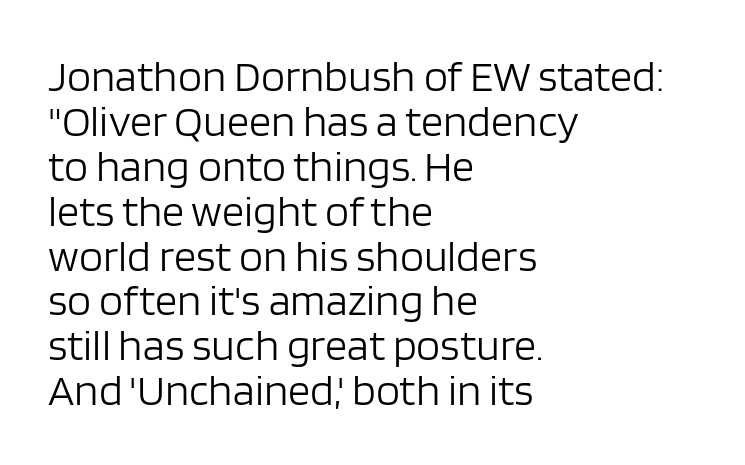
Weight class: somewhere from thin through regular. Every stem runs plumb, perpendicular to the baseline. The face used here is proportionally spaced, like ordinary book or web type. Closely set lines give the paragraph a compact silhouette. A student would call this left alignment; a typographer would say flush left, rag right. Words float on clear page, feet unadorned.
